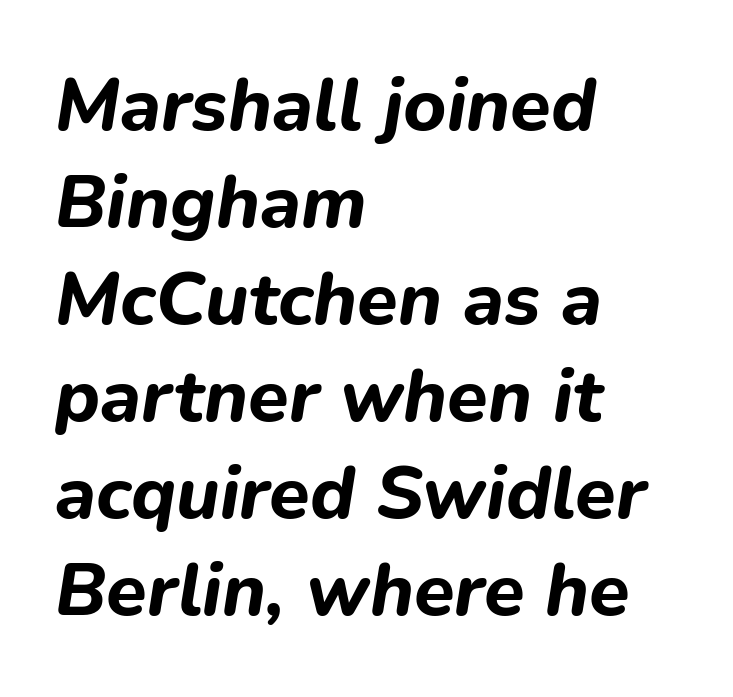
The image shows 74 px bold type, italic (leaning right); set left-aligned, normal line spacing (1.31x), normal letter spacing, not underlined; low stroke contrast and a medium x-height.
